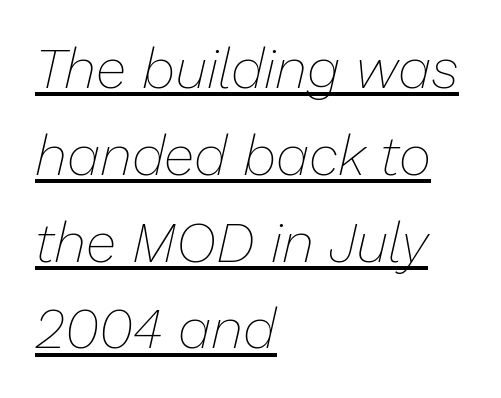
Q: Is the text bold? A: No.
Q: Is the text italic (slanted)? A: Yes, it leans right by about 13 degrees.
Q: Is the text underlined? A: Yes.
Q: How is the paragraph aligned? A: Left-aligned.
Q: Is the spacing between letters normal or unusually wide? A: Normal.
Q: Is the spacing between lines tight, normal or loose? A: Normal.
Q: Width (condensed, normal, or wide)? A: Normal.
Q: Stroke contrast? A: Low.
Q: x-height? A: Medium.
Q: Monospaced? A: No.
